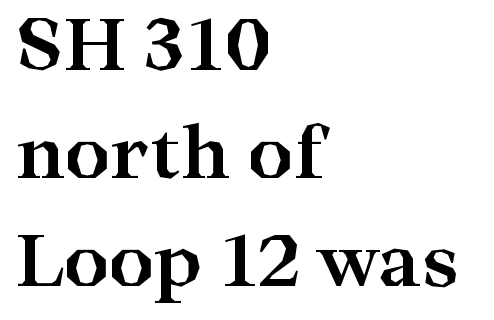
{"serif": "yes", "italic": "no", "bold": "yes", "weight": "bold", "width": "wide", "stroke_contrast": "high", "x_height": "medium", "monospaced": "no", "underline": "no", "align": "left", "line_spacing": "normal", "line_spacing_ratio": 1.52, "letter_spacing": "normal", "letter_spacing_em": 0.0, "glyph_px": 71}
